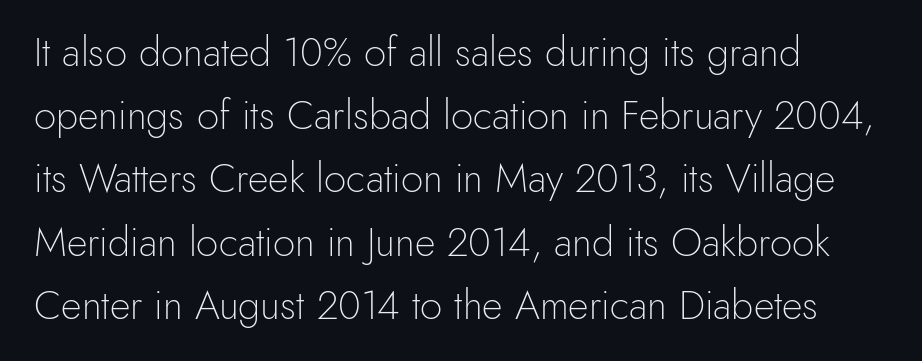
The image shows 40 px light sans-serif type, upright; set left-aligned, normal line spacing (1.58x), normal letter spacing, not underlined; a small x-height.
